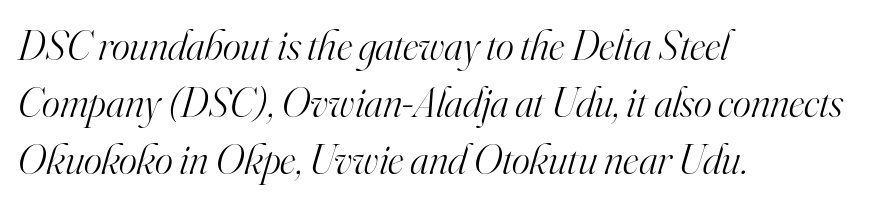
{"serif": "yes", "italic": "yes", "lean": "right", "slant_degrees": 16, "bold": "no", "weight": "light", "width": "normal", "stroke_contrast": "high", "x_height": "small", "monospaced": "no", "underline": "no", "align": "left", "line_spacing": "normal", "line_spacing_ratio": 1.32, "letter_spacing": "normal", "letter_spacing_em": 0.0, "glyph_px": 43}
